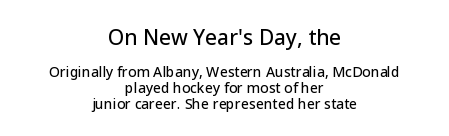
The image shows 21 px text type, upright; set centered, tight line spacing (1.12x), normal letter spacing, not underlined; the first (top) block is 1.5x larger.
